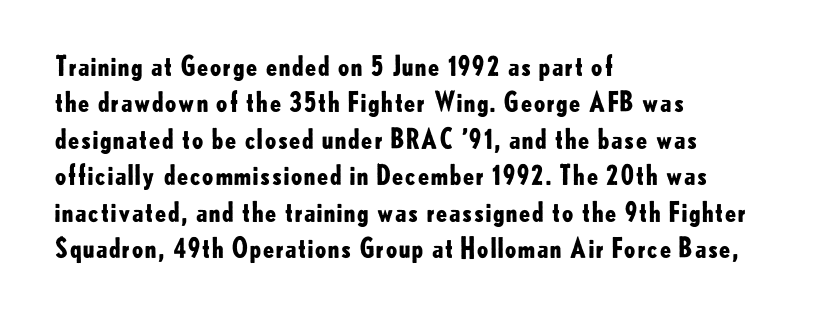
The lettering stays uniformly vertical, giving the passage a roman look. Letters rest on an invisible, unmarked baseline. This block has exactly the height ordinary leading produces. Spacing between characters is what you'd get straight out of the box. Notice how thick the strokes are: this is what a full bold looks like.
